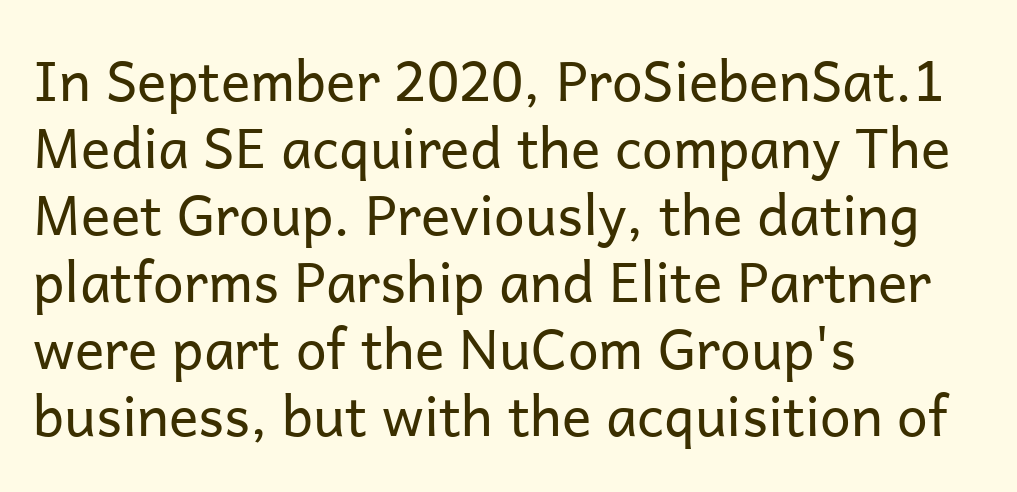
Stems here are at most as thick as an everyday book face. Vertical strokes here are truly vertical. The rendering anchors every line to the left-hand side. The characters display no serif detailing; their extremities are plain. A bare baseline throughout the passage. Each letter keeps its own natural width here, so spacing adapts to shape.
